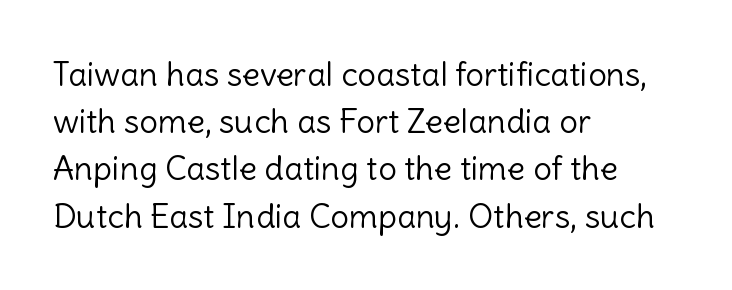
Q: Is the text bold? A: No.
Q: Is the text italic (slanted)? A: No, it is upright.
Q: Is the typeface a serif or a sans-serif typeface? A: Sans-serif.
Q: Is the text underlined? A: No.
Q: How is the paragraph aligned? A: Left-aligned.
Q: Is the spacing between letters normal or unusually wide? A: Normal.
Q: Is the spacing between lines tight, normal or loose? A: Normal.
Q: Width (condensed, normal, or wide)? A: Normal.
Q: x-height? A: Medium.
Q: Monospaced? A: No.
